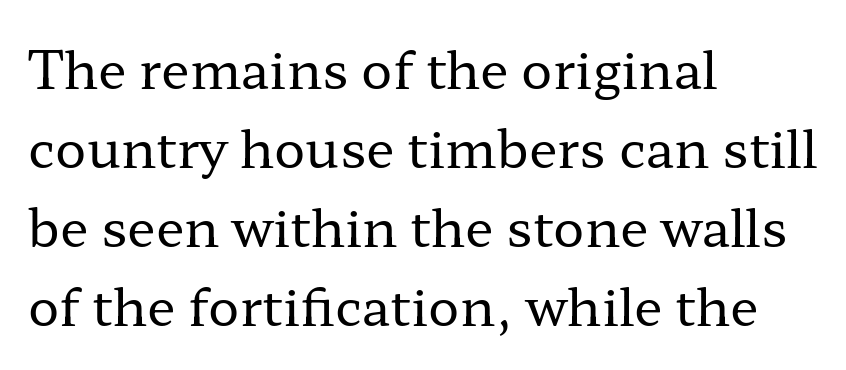
Q: Is the text bold? A: No.
Q: Is the text italic (slanted)? A: No, it is upright.
Q: Is the typeface a serif or a sans-serif typeface? A: Serif.
Q: Is the text underlined? A: No.
Q: How is the paragraph aligned? A: Left-aligned.
Q: Is the spacing between letters normal or unusually wide? A: Normal.
Q: Is the spacing between lines tight, normal or loose? A: Normal.
Q: Width (condensed, normal, or wide)? A: Wide.
Q: Stroke contrast? A: Low.
Q: x-height? A: Medium.
Q: Monospaced? A: No.
